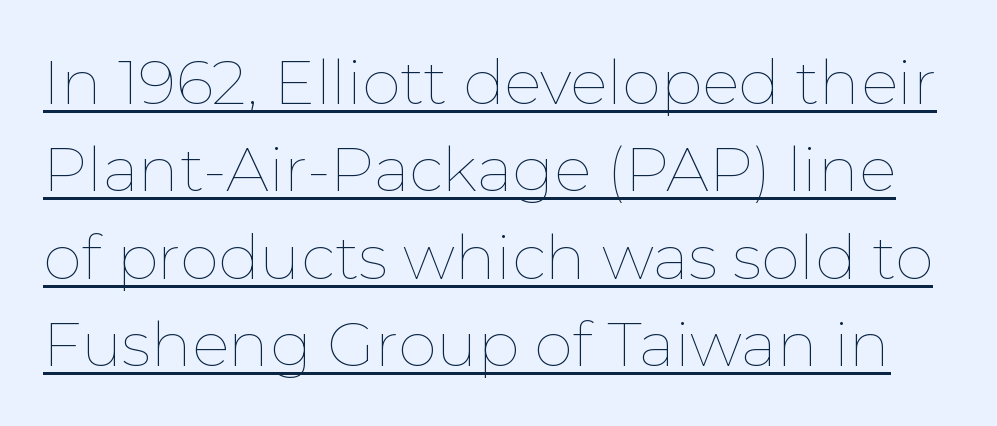
{"italic": "no", "bold": "no", "weight": "thin", "width": "normal", "stroke_contrast": "low", "x_height": "medium", "monospaced": "no", "underline": "yes", "line_spacing": "normal", "line_spacing_ratio": 1.41, "letter_spacing": "normal", "letter_spacing_em": 0.0, "glyph_px": 62}
